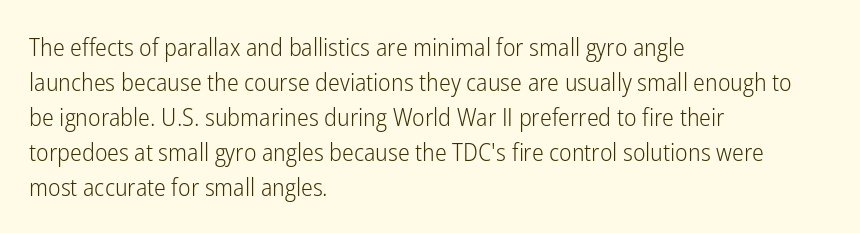
Q: Is the text bold? A: No.
Q: Is the text italic (slanted)? A: No, it is upright.
Q: Is the text underlined? A: No.
Q: How is the paragraph aligned? A: Left-aligned.
Q: Is the spacing between letters normal or unusually wide? A: Normal.
Q: Is the spacing between lines tight, normal or loose? A: Normal.
